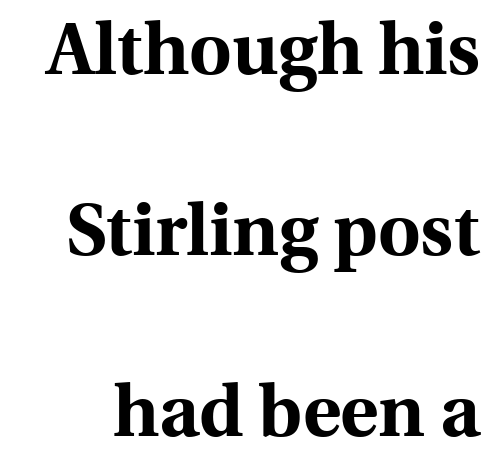
These lines stand farther apart than default settings would place them. Heavy-handed strokes throughout: this text is bold. Is this a fixed-width face? No — the glyphs have proportional, varying widths. Each word holds together tightly as a unit, with standard inter-letter gaps. A roman cut, with each character standing at attention. Yep, those are serifs on the letters.
